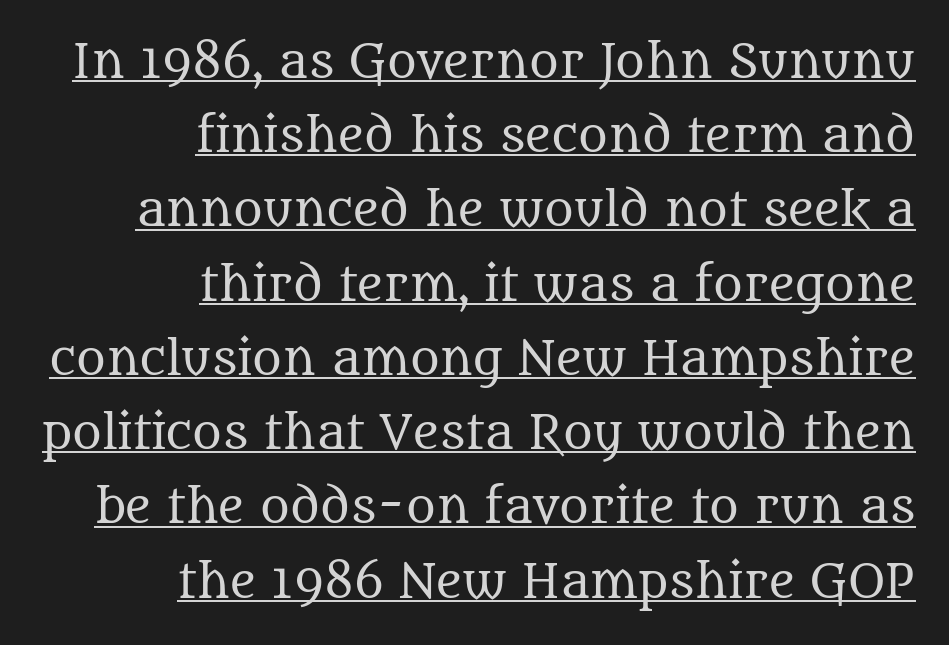
Q: Is the text bold? A: No.
Q: Is the text italic (slanted)? A: No, it is upright.
Q: Is the typeface a serif or a sans-serif typeface? A: Serif.
Q: Is the text underlined? A: Yes.
Q: How is the paragraph aligned? A: Right-aligned.
Q: Is the spacing between letters normal or unusually wide? A: Normal.
Q: Is the spacing between lines tight, normal or loose? A: Normal.
Q: Width (condensed, normal, or wide)? A: Normal.
Q: Stroke contrast? A: Medium.
Q: x-height? A: Large.
Q: Monospaced? A: No.
